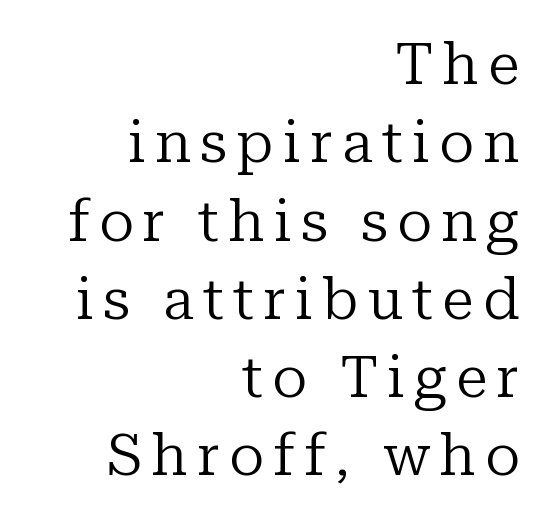
{"serif": "yes", "italic": "no", "bold": "no", "weight": "regular", "width": "normal", "stroke_contrast": "low", "x_height": "medium", "monospaced": "no", "underline": "no", "align": "right", "line_spacing": "normal", "line_spacing_ratio": 1.35, "glyph_px": 58}
